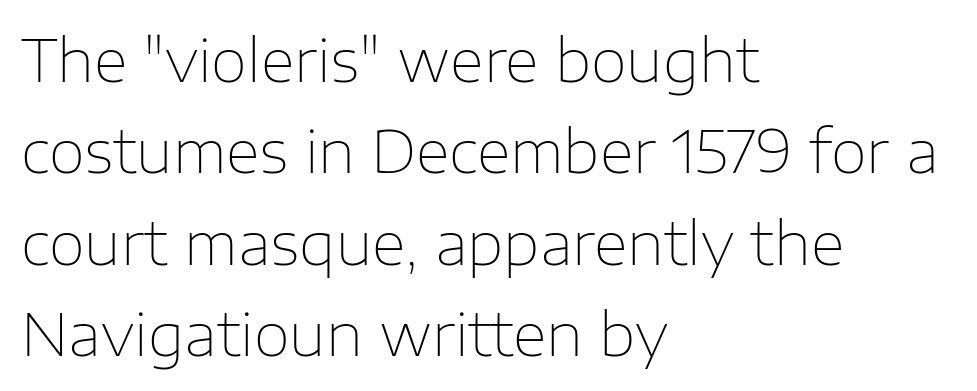
The image shows 59 px thin sans-serif type, upright; set left-aligned, normal line spacing (1.55x), normal letter spacing, not underlined; low stroke contrast and a medium x-height.
